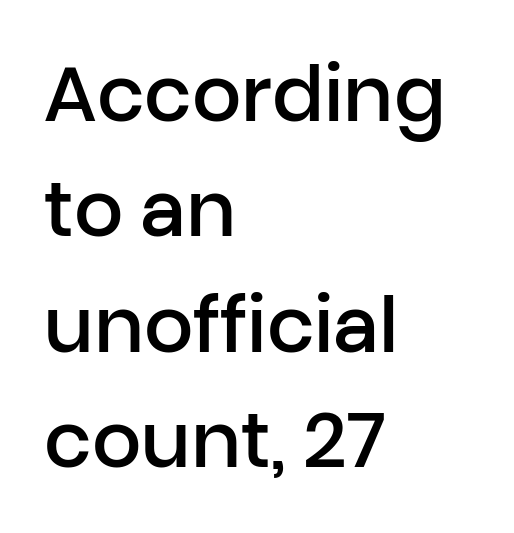
The image shows 77 px semibold sans-serif type, upright; set left-aligned, normal line spacing (1.5x), normal letter spacing, not underlined; low stroke contrast and a medium x-height.
